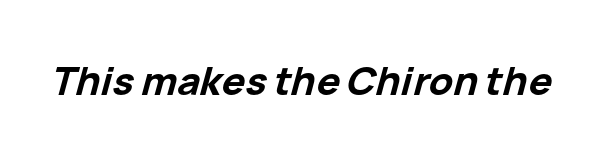
Q: Is the text bold? A: Yes.
Q: Is the text italic (slanted)? A: Yes, it leans right by about 15 degrees.
Q: Is the text underlined? A: No.
Q: Is the spacing between letters normal or unusually wide? A: Normal.
Q: Width (condensed, normal, or wide)? A: Normal.
Q: Stroke contrast? A: Low.
Q: x-height? A: Medium.
Q: Monospaced? A: No.
